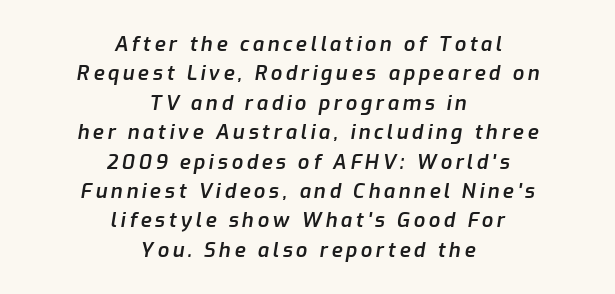
The image shows 20 px text type, italic (leaning right); set centered, normal line spacing (1.47x), not underlined.
